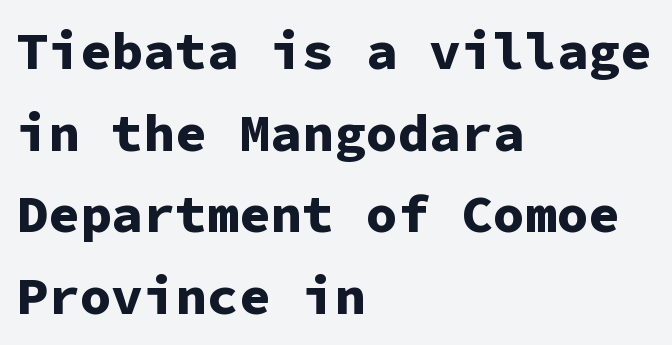
Q: Is the text bold? A: Yes.
Q: Is the text italic (slanted)? A: No, it is upright.
Q: Is the typeface a serif or a sans-serif typeface? A: Sans-serif.
Q: Is the text underlined? A: No.
Q: How is the paragraph aligned? A: Left-aligned.
Q: Is the spacing between letters normal or unusually wide? A: Normal.
Q: Is the spacing between lines tight, normal or loose? A: Normal.
Q: Width (condensed, normal, or wide)? A: Normal.
Q: Stroke contrast? A: Low.
Q: x-height? A: Medium.
Q: Monospaced? A: Yes.
